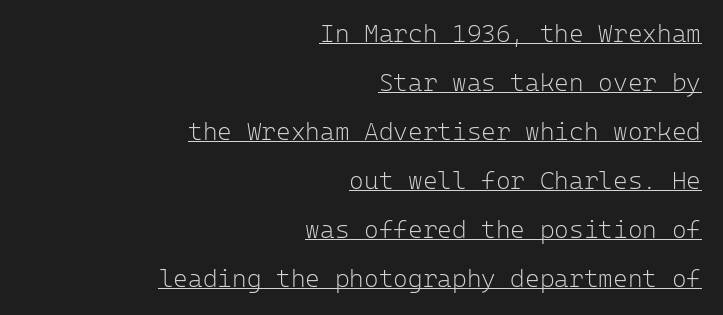
The letters stand straight up with perfectly vertical stems. This is not heavy type; no bold has been used. The rendered words wear a rule along their underside. Between one letter and the next there's only the usual sliver of space. The compositor pushed each line to the right boundary.
